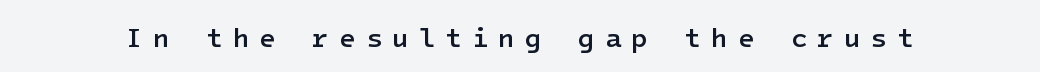
Underlining? Definitely not there. The rendering inserts visible extra space after every character. These words are printed semibold, heavier than regular yet not bold. Upright lettering throughout.
